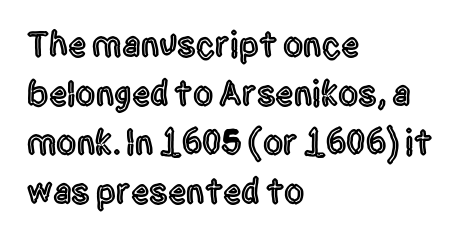
{"serif": "no", "italic": "no", "width": "condensed", "x_height": "large", "monospaced": "no", "underline": "no", "align": "left", "line_spacing": "normal", "line_spacing_ratio": 1.36, "letter_spacing": "normal", "letter_spacing_em": 0.0, "glyph_px": 36}
